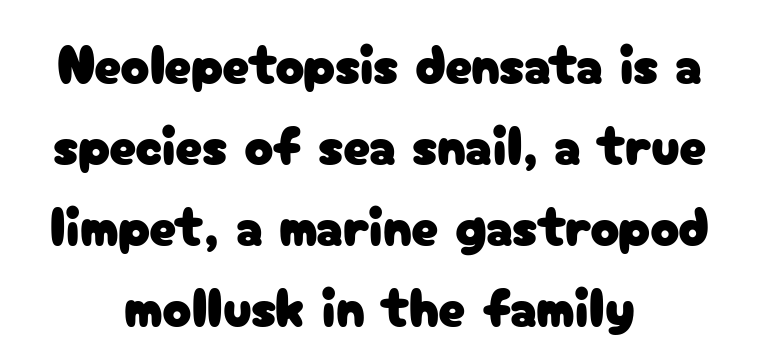
Q: Is the text italic (slanted)? A: No, it is upright.
Q: Is the typeface a serif or a sans-serif typeface? A: Sans-serif.
Q: Is the text underlined? A: No.
Q: How is the paragraph aligned? A: Centered.
Q: Is the spacing between letters normal or unusually wide? A: Normal.
Q: Is the spacing between lines tight, normal or loose? A: Normal.
Q: Width (condensed, normal, or wide)? A: Normal.
Q: Stroke contrast? A: Low.
Q: x-height? A: Medium.
Q: Monospaced? A: No.
